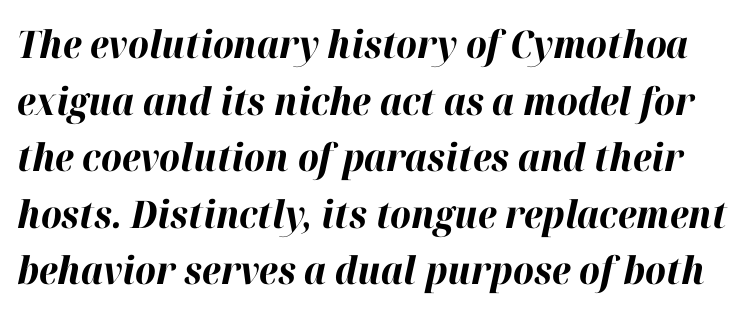
Q: Is the text bold? A: Yes.
Q: Is the text italic (slanted)? A: Yes, it leans right by about 12 degrees.
Q: Is the text underlined? A: No.
Q: Is the spacing between letters normal or unusually wide? A: Normal.
Q: Is the spacing between lines tight, normal or loose? A: Normal.
Q: Width (condensed, normal, or wide)? A: Normal.
Q: Stroke contrast? A: High.
Q: x-height? A: Medium.
Q: Monospaced? A: No.
